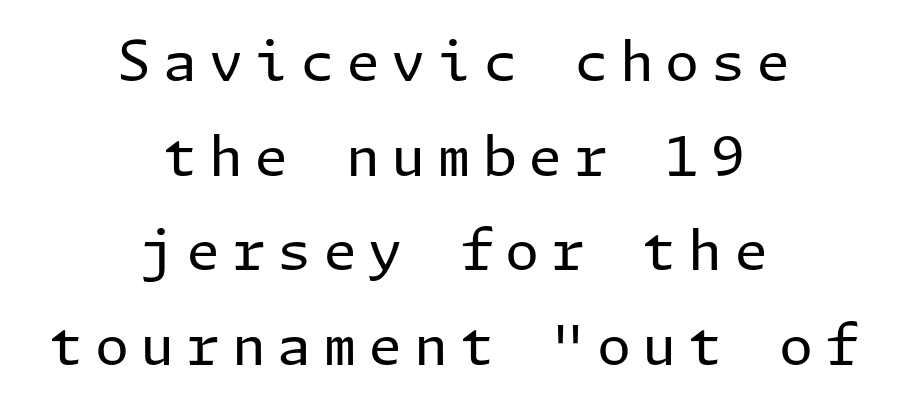
Q: Is the text bold? A: No.
Q: Is the text italic (slanted)? A: No, it is upright.
Q: Is the typeface a serif or a sans-serif typeface? A: Sans-serif.
Q: Is the text underlined? A: No.
Q: How is the paragraph aligned? A: Centered.
Q: Is the spacing between letters normal or unusually wide? A: Unusually wide.
Q: Width (condensed, normal, or wide)? A: Normal.
Q: Stroke contrast? A: Low.
Q: x-height? A: Medium.
